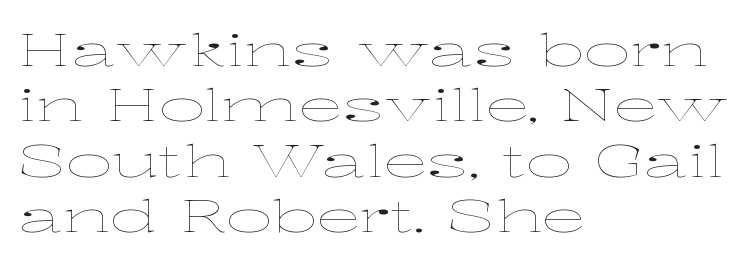
{"italic": "no", "bold": "no", "weight": "thin", "width": "wide", "stroke_contrast": "low", "x_height": "medium", "monospaced": "no", "underline": "no", "align": "left", "line_spacing_ratio": 1.23, "letter_spacing": "normal", "letter_spacing_em": 0.0, "glyph_px": 45}
